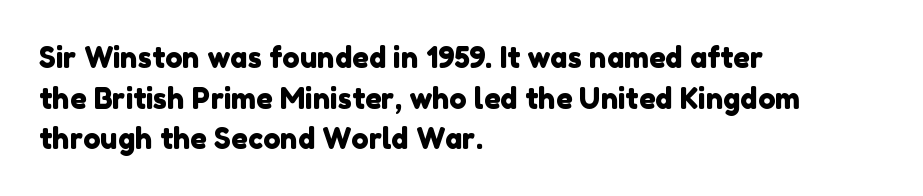
Q: Is the typeface a serif or a sans-serif typeface? A: Sans-serif.
Q: Is the text underlined? A: No.
Q: How is the paragraph aligned? A: Left-aligned.
Q: Is the spacing between letters normal or unusually wide? A: Normal.
Q: Is the spacing between lines tight, normal or loose? A: Normal.
Q: Width (condensed, normal, or wide)? A: Normal.
Q: Stroke contrast? A: Low.
Q: x-height? A: Medium.
Q: Monospaced? A: No.
